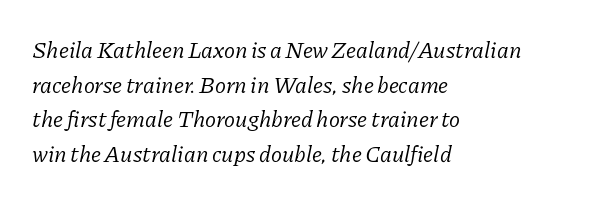
Q: Is the text bold? A: No.
Q: Is the text italic (slanted)? A: Yes, it leans right by about 11 degrees.
Q: Is the text underlined? A: No.
Q: How is the paragraph aligned? A: Left-aligned.
Q: Is the spacing between letters normal or unusually wide? A: Normal.
Q: Is the spacing between lines tight, normal or loose? A: Normal.
